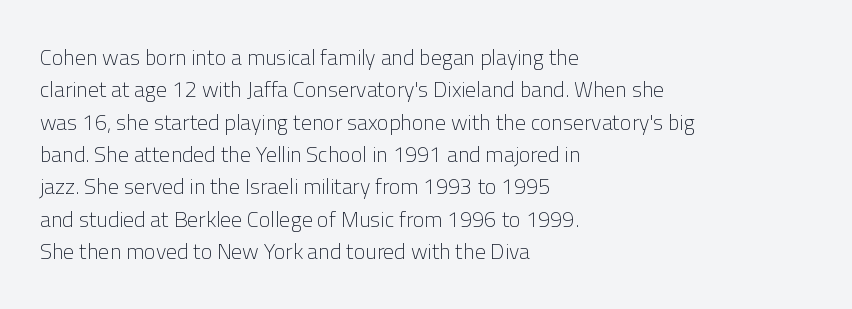
Q: Is the text bold? A: No.
Q: Is the text italic (slanted)? A: No, it is upright.
Q: Is the text underlined? A: No.
Q: How is the paragraph aligned? A: Left-aligned.
Q: Is the spacing between letters normal or unusually wide? A: Normal.
Q: Is the spacing between lines tight, normal or loose? A: Normal.
